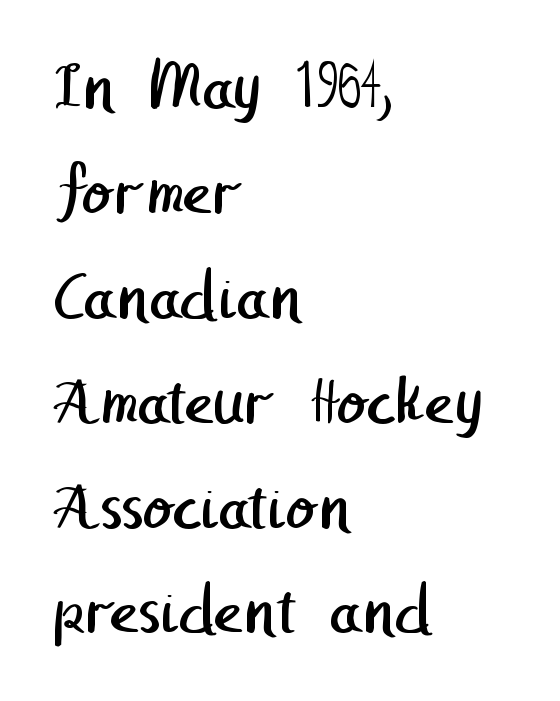
{"serif": "no", "bold": "no", "weight": "regular", "width": "normal", "stroke_contrast": "low", "x_height": "medium", "underline": "no", "align": "left", "line_spacing": "normal", "line_spacing_ratio": 1.52, "letter_spacing": "normal", "letter_spacing_em": 0.0, "glyph_px": 69}
